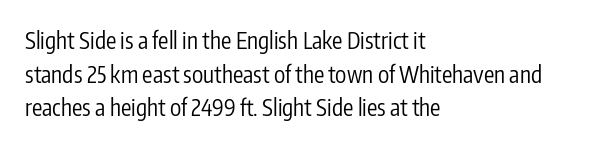
Q: Is the text bold? A: No.
Q: Is the text italic (slanted)? A: No, it is upright.
Q: Is the text underlined? A: No.
Q: How is the paragraph aligned? A: Left-aligned.
Q: Is the spacing between letters normal or unusually wide? A: Normal.
Q: Is the spacing between lines tight, normal or loose? A: Normal.
